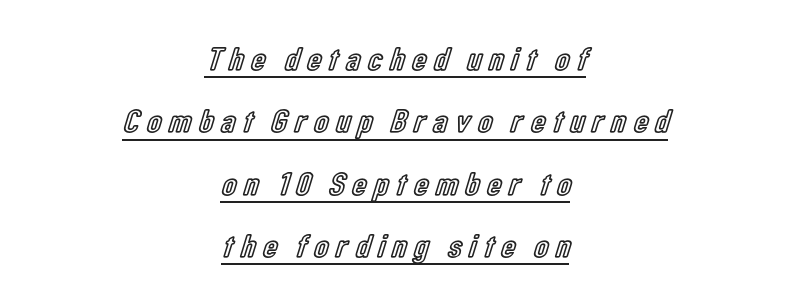
{"width": "condensed", "x_height": "medium", "monospaced": "no", "underline": "yes", "align": "center", "line_spacing_ratio": 1.89, "letter_spacing": "wide", "letter_spacing_em": 0.23, "glyph_px": 33}
